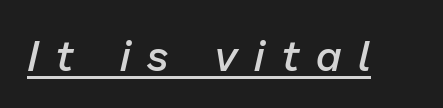
Rendered with sloped, italic letterforms. These characters rest on top of a visible drawn line. Each word looks stretched out because of the extra space between its letters. Note the varied advance widths — an 'i' is clearly narrower than an 'm'.
